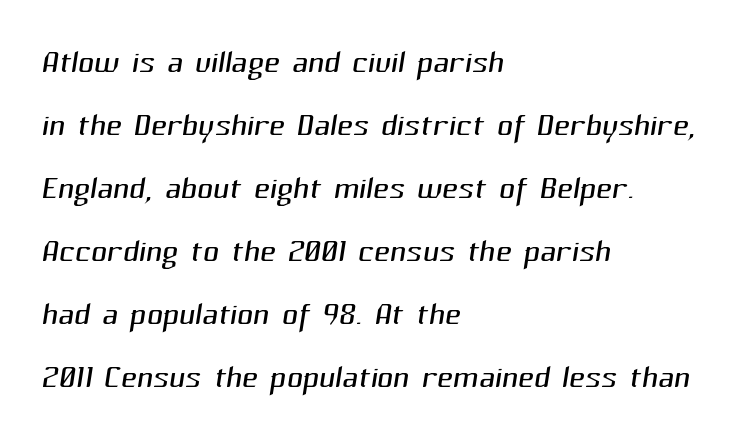
The image shows 44 px light sans-serif type; set left-aligned, normal line spacing (1.43x), normal letter spacing, not underlined; medium stroke contrast and a medium x-height.
